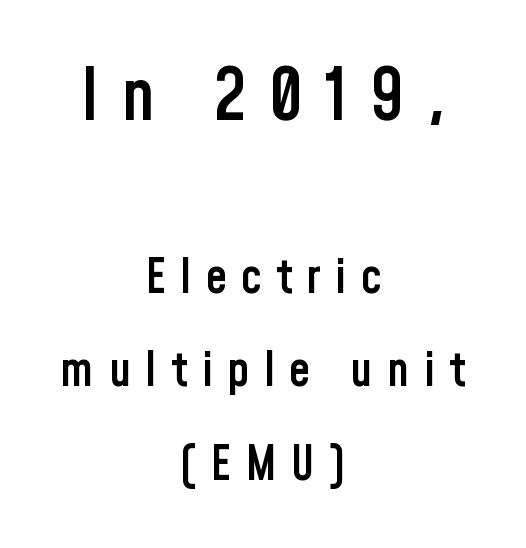
The image shows 72 px semibold, condensed sans-serif type, upright; set centered, loose line spacing (1.94x), unusually wide letter spacing (+0.3 em), not underlined; the first (top) block is 1.5x larger; low stroke contrast and a medium x-height.
